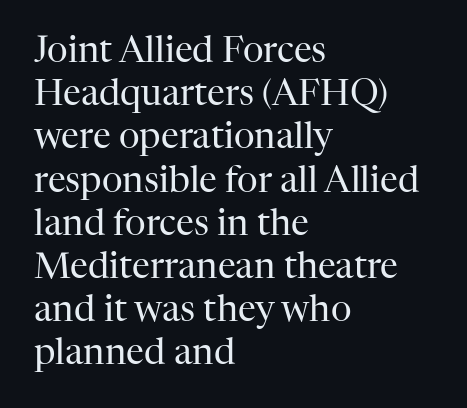
{"serif": "yes", "italic": "no", "bold": "no", "weight": "regular", "width": "normal", "stroke_contrast": "high", "x_height": "medium", "monospaced": "no", "underline": "no", "align": "left", "line_spacing_ratio": 1.2, "letter_spacing": "normal", "letter_spacing_em": 0.0, "glyph_px": 36}
